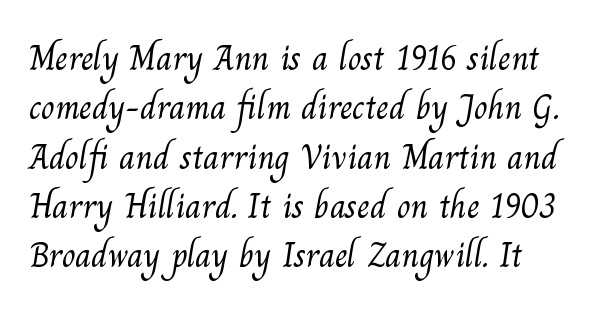
The image shows 36 px light serif type; set normal line spacing (1.37x), normal letter spacing, not underlined; medium stroke contrast and a small x-height.
